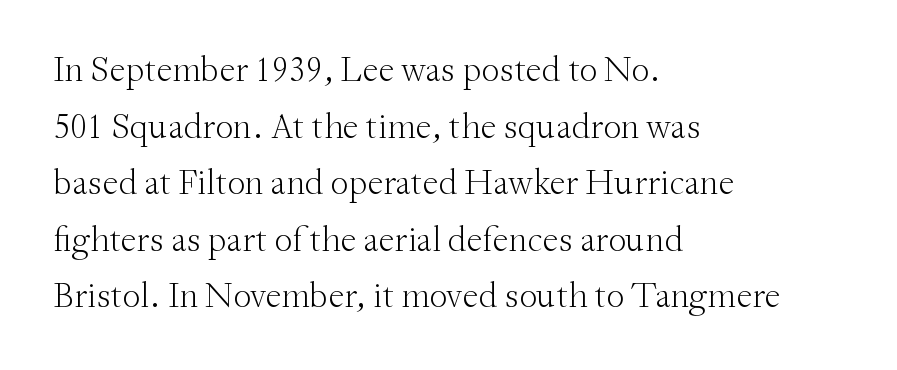
The image shows 36 px light serif type, upright; set left-aligned, normal line spacing (1.57x), normal letter spacing, not underlined; medium stroke contrast and a small x-height.
